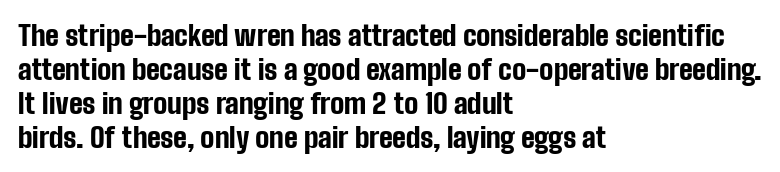
{"serif": "no", "italic": "no", "bold": "yes", "weight": "bold", "width": "condensed", "stroke_contrast": "low", "x_height": "medium", "monospaced": "no", "underline": "no", "align": "left", "line_spacing_ratio": 1.21, "letter_spacing": "normal", "letter_spacing_em": 0.0, "glyph_px": 28}
